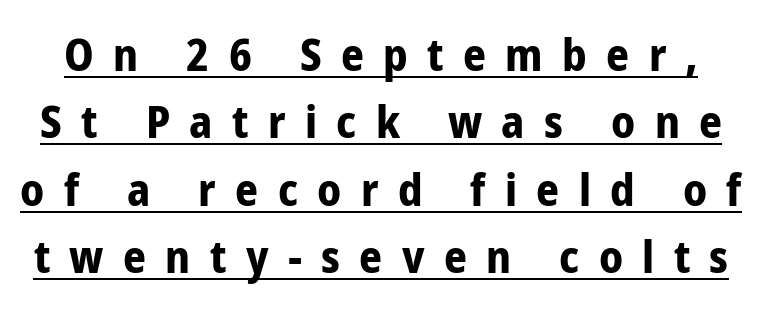
Notice how thick the strokes are: this is what a full bold looks like. Notice how the stems are strictly vertical — no italics here. The tracking reads as deliberately expanded to a designer's eye. Character widths vary here, with narrow letters taking less room than wide ones.
